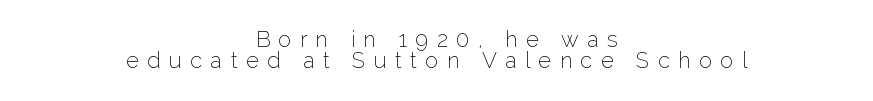
The image shows 22 px text type, upright; set centered, tight line spacing (0.97x), unusually wide letter spacing (+0.38 em), not underlined.
